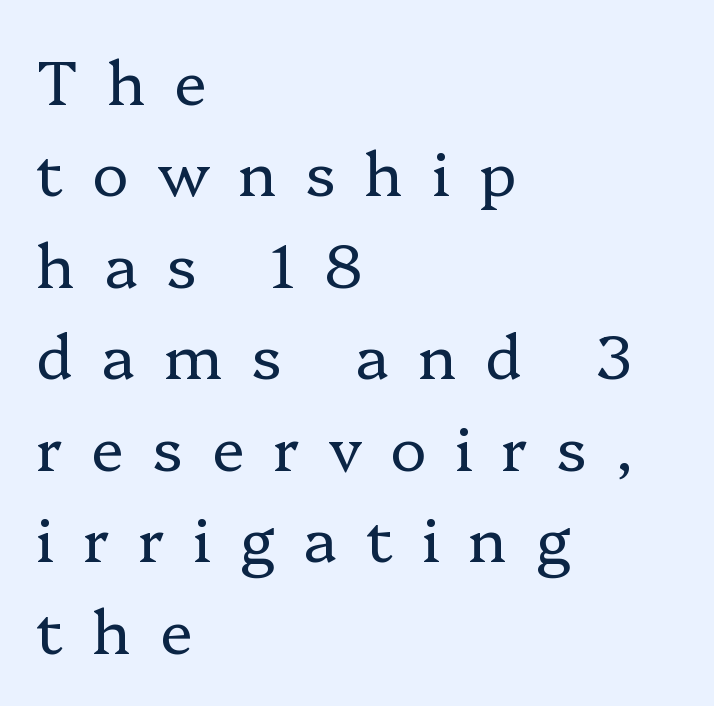
In terms of leading, this rendering sits right in the middle. Words float on clear page, feet unadorned. Ascenders rise straight up at ninety degrees. Ink coverage per letter is moderate at most. Horizontal alignment here is leftward, the default for most running prose. In terms of letterspacing, this is a distinctly airy, spread setting.
